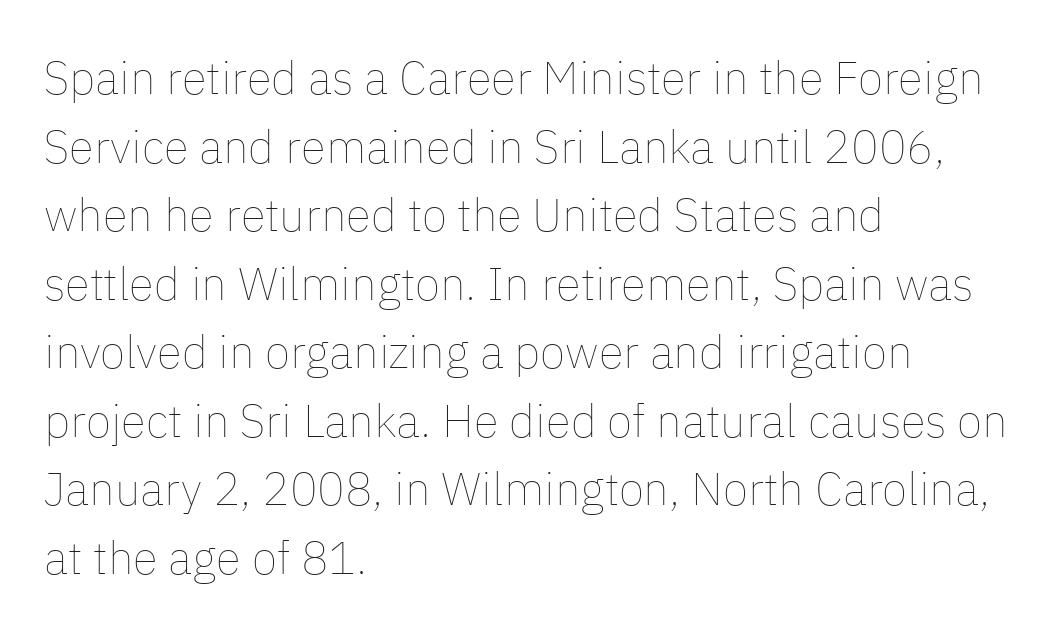
Every row of glyphs begins at an identical x-position on the left. The horizontal fit of the characters is conventional and even. A normal amount of white space separates one row of letters from the next. The zone under the glyphs is completely vacant.
